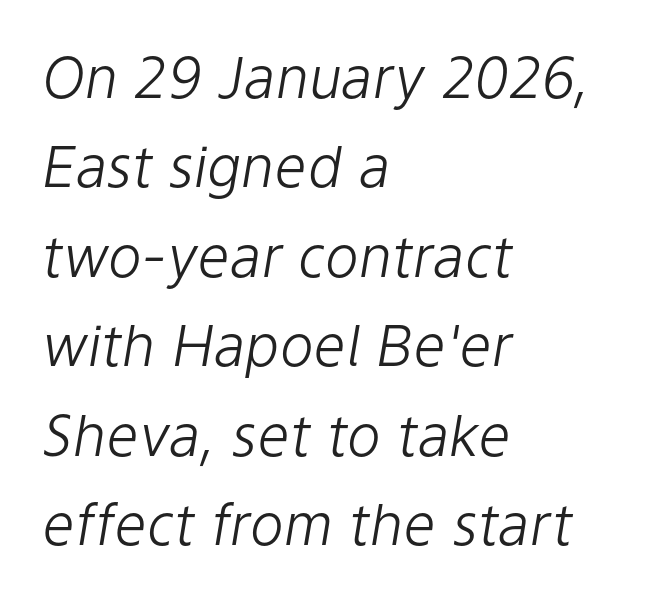
Q: Is the text bold? A: No.
Q: Is the text italic (slanted)? A: Yes, it leans right by about 9 degrees.
Q: Is the text underlined? A: No.
Q: How is the paragraph aligned? A: Left-aligned.
Q: Is the spacing between letters normal or unusually wide? A: Normal.
Q: Is the spacing between lines tight, normal or loose? A: Normal.
Q: Width (condensed, normal, or wide)? A: Normal.
Q: Stroke contrast? A: Low.
Q: x-height? A: Medium.
Q: Monospaced? A: No.
